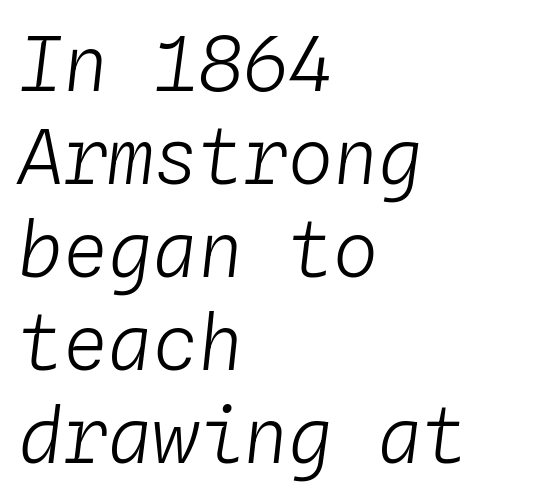
Q: Is the text bold? A: No.
Q: Is the text italic (slanted)? A: Yes, it leans right by about 4 degrees.
Q: Is the text underlined? A: No.
Q: How is the paragraph aligned? A: Left-aligned.
Q: Is the spacing between letters normal or unusually wide? A: Normal.
Q: Width (condensed, normal, or wide)? A: Normal.
Q: Stroke contrast? A: Low.
Q: x-height? A: Medium.
Q: Monospaced? A: Yes.
